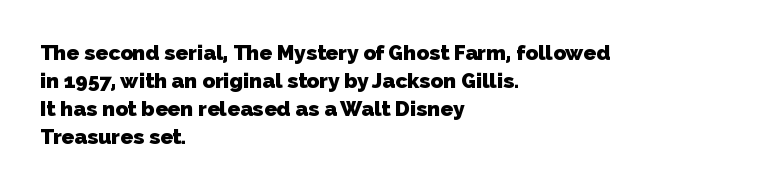
{"bold": "yes", "underline": "no", "align": "left", "line_spacing": "normal", "line_spacing_ratio": 1.33, "letter_spacing": "normal", "letter_spacing_em": 0.0, "glyph_px": 21}
